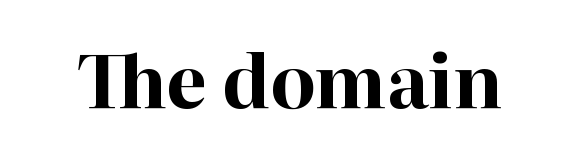
{"serif": "yes", "italic": "no", "bold": "yes", "weight": "bold", "width": "normal", "stroke_contrast": "high", "x_height": "medium", "monospaced": "no", "underline": "no", "letter_spacing": "normal", "letter_spacing_em": 0.0, "glyph_px": 73}
